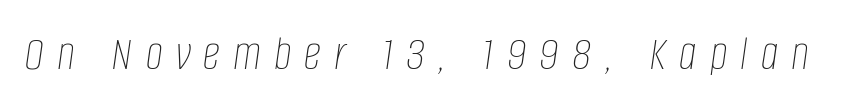
{"italic": "yes", "lean": "right", "slant_degrees": 8, "bold": "no", "weight": "thin", "width": "condensed", "stroke_contrast": "low", "x_height": "large", "monospaced": "no", "underline": "no", "letter_spacing": "wide", "letter_spacing_em": 0.27, "glyph_px": 49}
